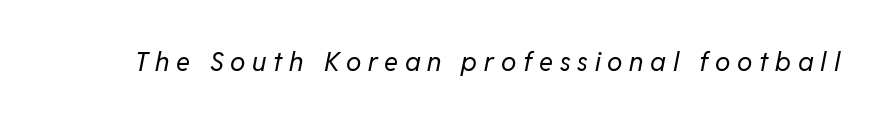
The image shows 26 px text type, italic (leaning right); set unusually wide letter spacing (+0.26 em), not underlined.
